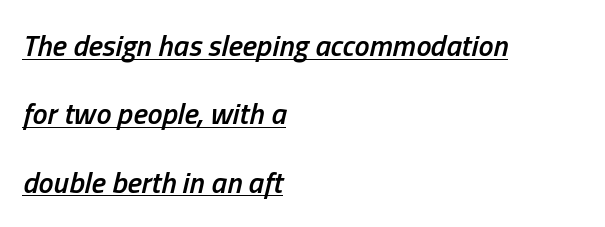
The image shows 30 px semibold, condensed type, italic (leaning right); set left-aligned, loose line spacing (2.28x), normal letter spacing, underlined; low stroke contrast and a medium x-height.
